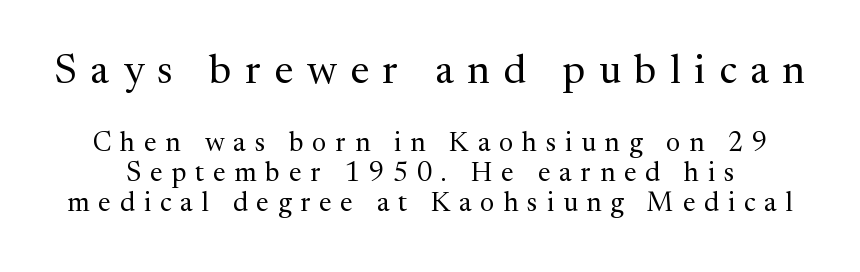
The image shows 41 px regular-weight serif type, upright; set tight line spacing (1.12x), unusually wide letter spacing (+0.33 em), not underlined; the first (top) block is 1.52x larger; medium stroke contrast and a medium x-height.
